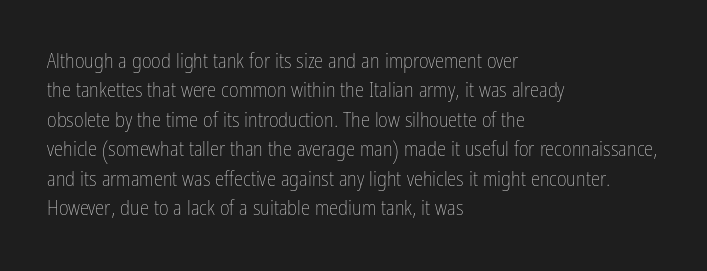
A clean baseline with only descenders dipping below it. If you drew a line through each stem, it would be perfectly vertical. Honestly, the row spacing looks completely unremarkable. Is this a heavy cut? Hardly; it is regular or lighter.
